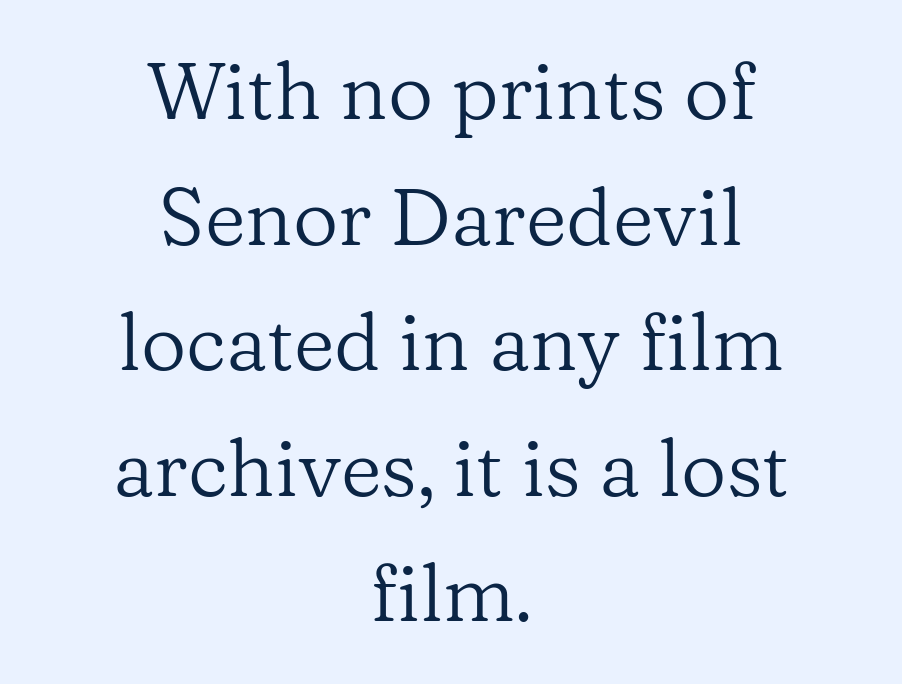
Q: Is the text bold? A: No.
Q: Is the text italic (slanted)? A: No, it is upright.
Q: Is the typeface a serif or a sans-serif typeface? A: Serif.
Q: Is the text underlined? A: No.
Q: How is the paragraph aligned? A: Centered.
Q: Is the spacing between letters normal or unusually wide? A: Normal.
Q: Is the spacing between lines tight, normal or loose? A: Normal.
Q: Width (condensed, normal, or wide)? A: Normal.
Q: Stroke contrast? A: Low.
Q: x-height? A: Medium.
Q: Monospaced? A: No.
